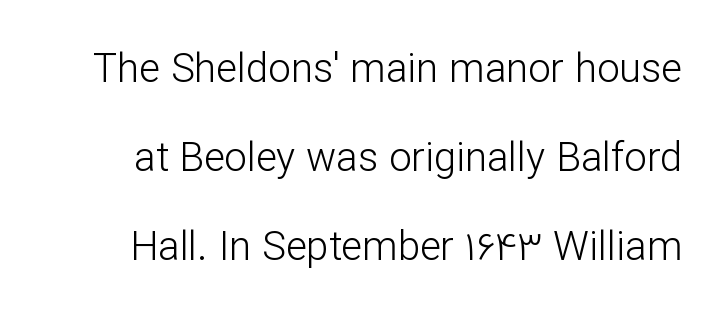
{"serif": "no", "italic": "no", "bold": "no", "weight": "light", "width": "normal", "stroke_contrast": "low", "x_height": "medium", "monospaced": "no", "underline": "no", "line_spacing": "loose", "line_spacing_ratio": 2.22, "letter_spacing": "normal", "letter_spacing_em": 0.0, "glyph_px": 40}
